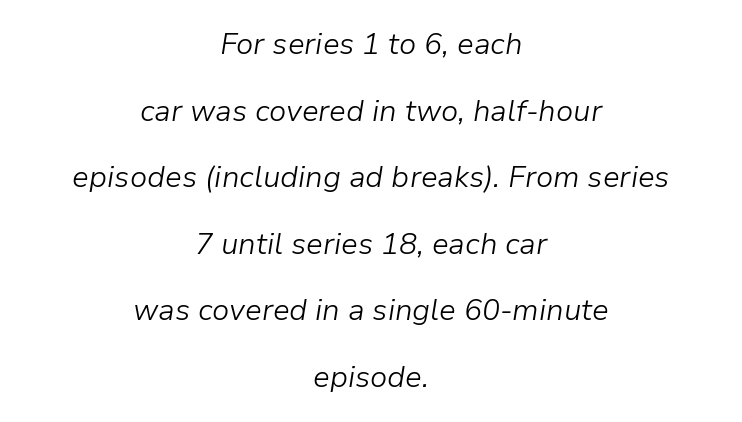
The image shows 30 px light type, italic (leaning right); set centered, loose line spacing (2.22x), normal letter spacing, not underlined; low stroke contrast and a medium x-height.
